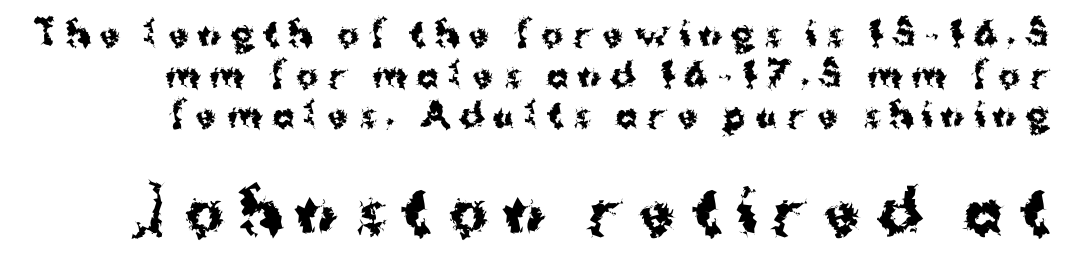
{"serif": "no", "italic": "no", "bold": "yes", "weight": "bold", "width": "normal", "stroke_contrast": "medium", "x_height": "medium", "monospaced": "no", "underline": "no", "line_spacing_ratio": 1.23, "letter_spacing": "wide", "letter_spacing_em": 0.3, "larger_block": "second", "size_ratio": 1.76, "glyph_px": 58}
